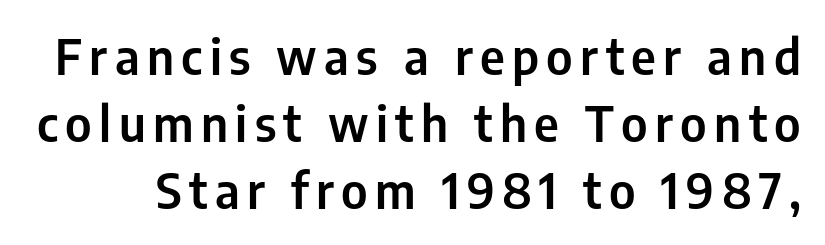
Students, observe: this is what conventionally led text looks like. Each letter's strokes conclude bluntly, with no projecting serifs. Lines of text with bare space underneath. The letters stand upright; this is a roman face.
